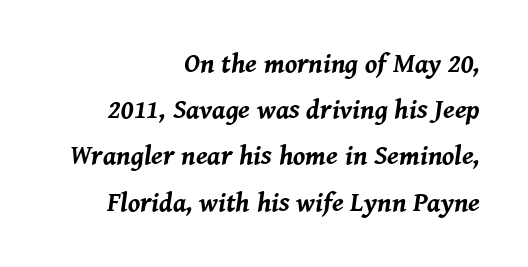
The space directly below the letters is spotless. Where is the straight margin? On the right. Slant detected: the letters are inclined. How are the letters spaced? Ordinarily, with no added tracking.
